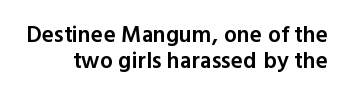
In terms of letterspacing, this is plain default setting. It's the straight-up-and-down kind of type. Glance below the letters and you will spot only blank space. What weight is shown? A semibold, between regular and bold. Very little white space separates one row of letters from the next.
